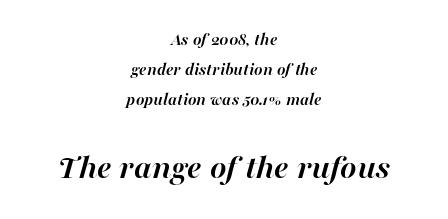
Q: Is the text bold? A: Yes.
Q: Is the text italic (slanted)? A: Yes, it leans right by about 16 degrees.
Q: Is the text underlined? A: No.
Q: How is the paragraph aligned? A: Centered.
Q: Is the spacing between letters normal or unusually wide? A: Normal.
Q: Is the spacing between lines tight, normal or loose? A: Normal.
Q: Which block of text is set in a larger size, the first (top) or the second (bottom)? A: The second (bottom) one.
Q: Width (condensed, normal, or wide)? A: Normal.
Q: Stroke contrast? A: High.
Q: x-height? A: Medium.
Q: Monospaced? A: No.
